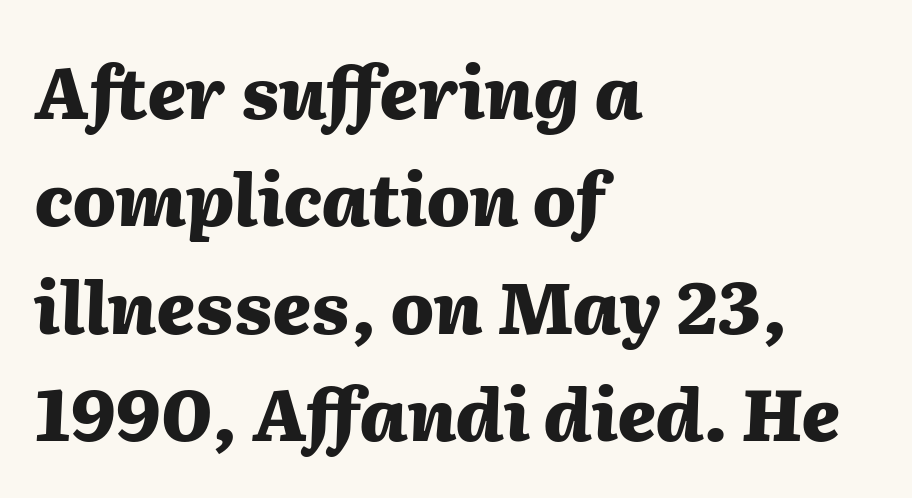
The rendering uses a moderate line-height, typical for paragraphs. Plenty of ink on the page — the face is bold. Words float on clear page, feet unadorned. The text block is weighted toward the left margin, trailing off unevenly rightward.
